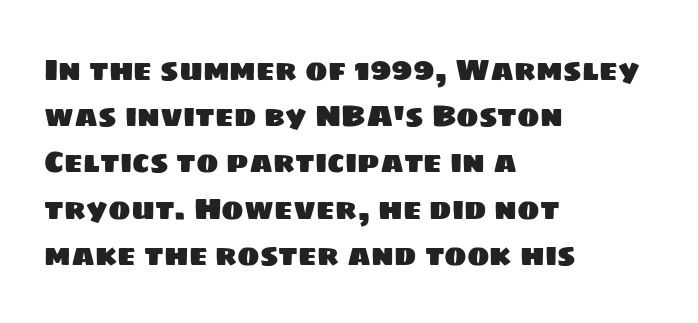
Q: Is the typeface a serif or a sans-serif typeface? A: Sans-serif.
Q: Is the text underlined? A: No.
Q: How is the paragraph aligned? A: Left-aligned.
Q: Is the spacing between letters normal or unusually wide? A: Normal.
Q: Is the spacing between lines tight, normal or loose? A: Normal.
Q: Width (condensed, normal, or wide)? A: Normal.
Q: Stroke contrast? A: Low.
Q: x-height? A: Large.
Q: Monospaced? A: No.
